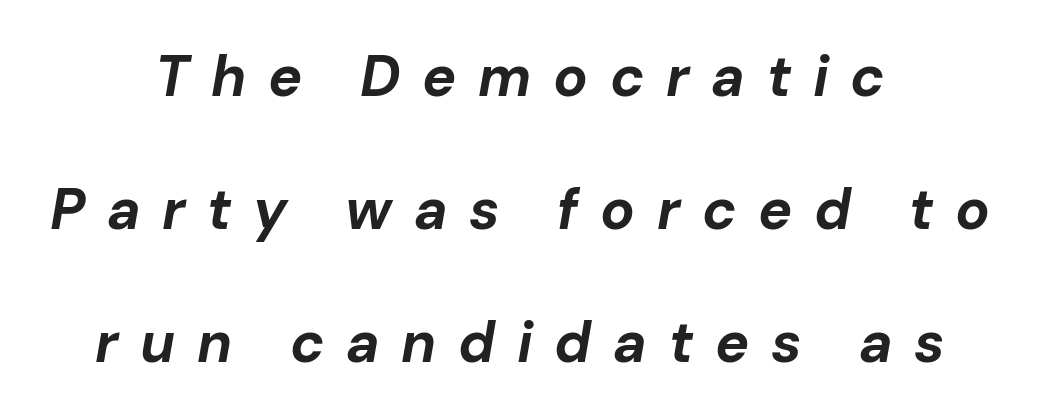
These lines stack symmetrically, like a column narrowing and widening about its center. These words are printed bold, with thick strokes throughout. If you measured baseline to baseline, you'd find a long distance. Emphasis-style slanted type is in use. The specimen omits any rule beneath the text block's lines. Looks like regular typesetting: each glyph gets only the width it needs.
